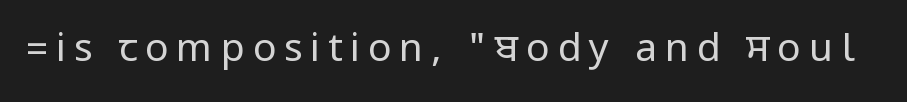
Unmarked baselines from the first word to the last. Stems and bowls with no extra thickness — not bold. A typesetter would label this face a sans. These lines were composed using upright roman letters.
